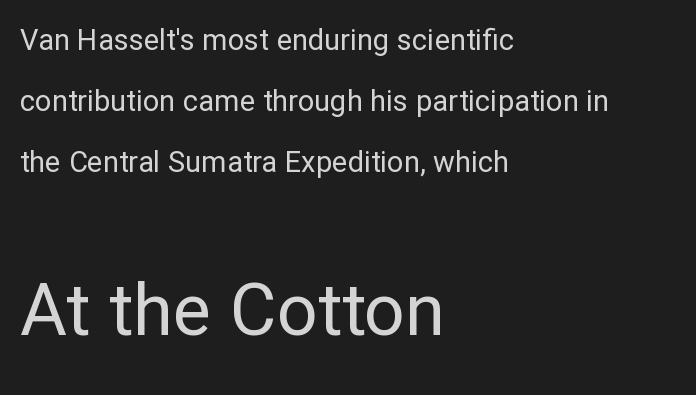
The image shows 72 px regular-weight sans-serif type, upright; set left-aligned, loose line spacing (2.11x), normal letter spacing, not underlined; the second (bottom) block is 2.48x larger; low stroke contrast and a medium x-height.
